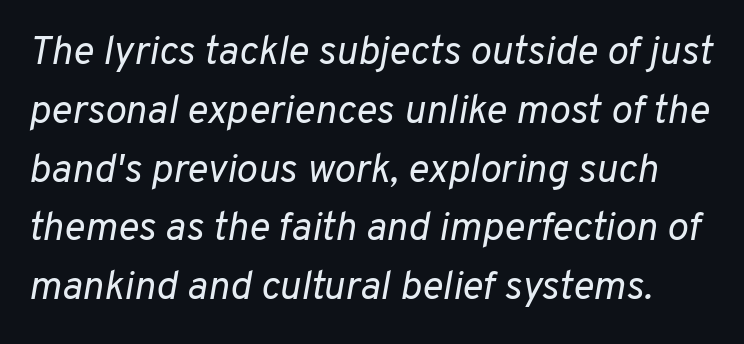
On a weight scale, this lands at 450 or below. The line texture is even and compact thanks to regular tracking. Has an underline been added? It has not. Note the varied advance widths — an 'i' is clearly narrower than an 'm'. Summary of vertical rhythm: regular, with standard interline spacing.
